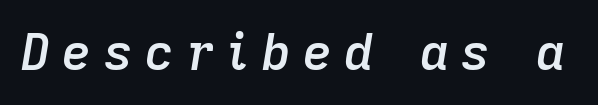
The image shows 50 px semibold type, italic (leaning right); set unusually wide letter spacing (+0.25 em), not underlined; low stroke contrast and a medium x-height.
